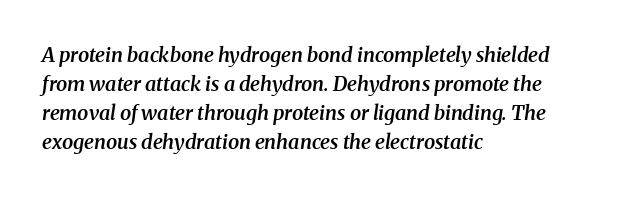
Is the block centered? No — it sits flush against the left margin. Anything drawn beneath the words? Only blank space. The letterforms sit shoulder to shoulder at normal distance. An italicized treatment has been applied to the whole sample. The rendering uses a moderate line-height, typical for paragraphs. Caption: semibold face, moderately heavy strokes.
